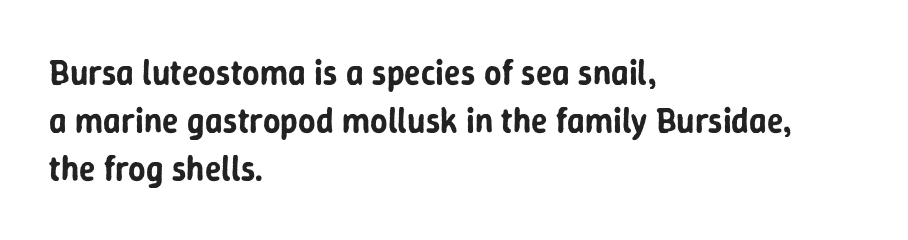
The image shows 34 px sans-serif type, upright; set left-aligned, normal line spacing (1.41x), normal letter spacing, not underlined; low stroke contrast and a medium x-height.
